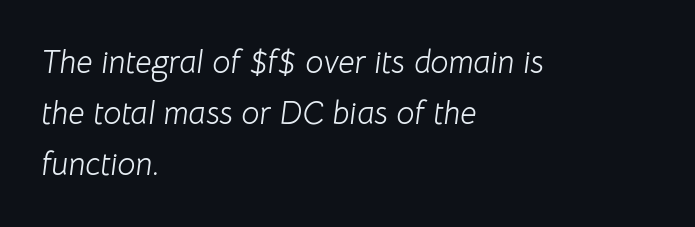
Think of a printed novel: that variable character pitch is what you see here. Does the leading feel generous? No, just average. Visually the block forms a straight wall on the left and a jagged coastline on the right. Compared with ordinary roman type, these characters are visibly tilted. The letters look calm and open, with moderate or lighter stems.
